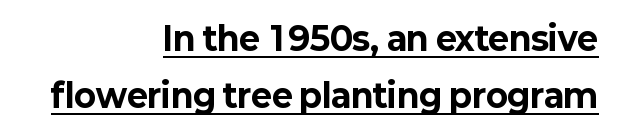
The image shows 32 px bold sans-serif type, upright; set right-aligned, line spacing 1.78x, normal letter spacing, underlined; low stroke contrast and a medium x-height.
